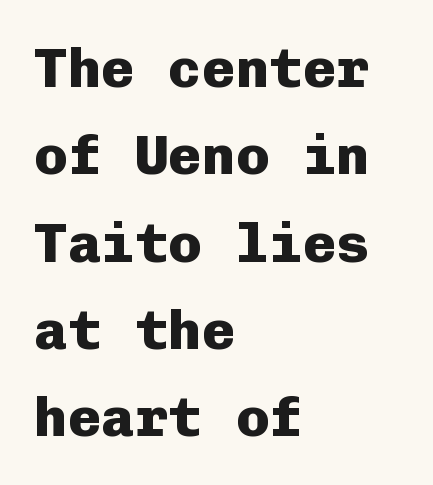
{"serif": "no", "italic": "no", "bold": "yes", "weight": "heavy", "width": "normal", "stroke_contrast": "low", "x_height": "medium", "monospaced": "yes", "underline": "no", "align": "left", "line_spacing": "normal", "line_spacing_ratio": 1.56, "letter_spacing": "normal", "letter_spacing_em": 0.0, "glyph_px": 56}
